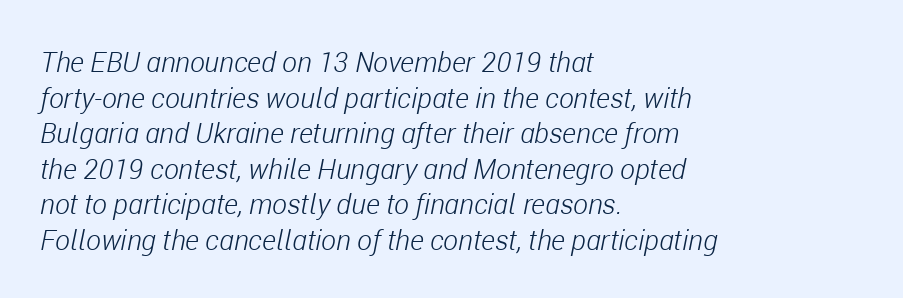
Note the varied advance widths — an 'i' is clearly narrower than an 'm'. A quiet, ordinary-to-light weight characterises the typeface. The letters are slanted; this is an italic face. The area under the type is left untouched. This sample is left-justified, so line endings fall wherever the words run out.
